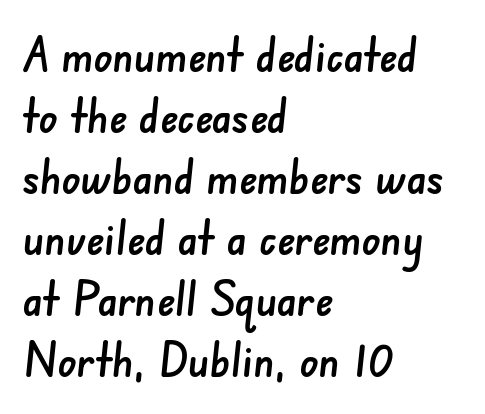
The image shows 47 px sans-serif type; set left-aligned, normal line spacing (1.3x), normal letter spacing, not underlined; low stroke contrast and a small x-height.
